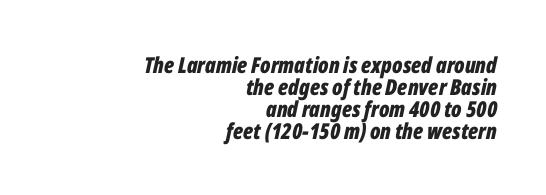
{"italic": "yes", "lean": "right", "slant_degrees": 12, "bold": "yes", "underline": "no", "align": "right", "line_spacing": "tight", "line_spacing_ratio": 1.0, "letter_spacing": "normal", "letter_spacing_em": 0.0, "glyph_px": 22}
